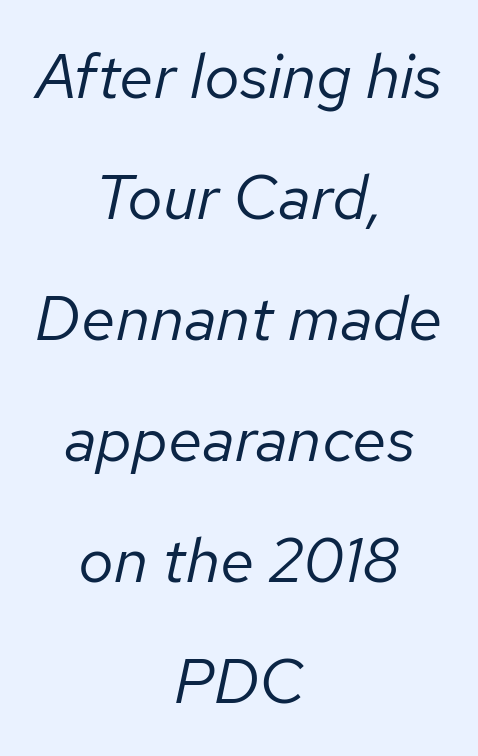
Q: Is the text bold? A: No.
Q: Is the text italic (slanted)? A: Yes, it leans right by about 12 degrees.
Q: Is the text underlined? A: No.
Q: How is the paragraph aligned? A: Centered.
Q: Is the spacing between letters normal or unusually wide? A: Normal.
Q: Is the spacing between lines tight, normal or loose? A: Loose.
Q: Width (condensed, normal, or wide)? A: Normal.
Q: Stroke contrast? A: Low.
Q: x-height? A: Medium.
Q: Monospaced? A: No.
